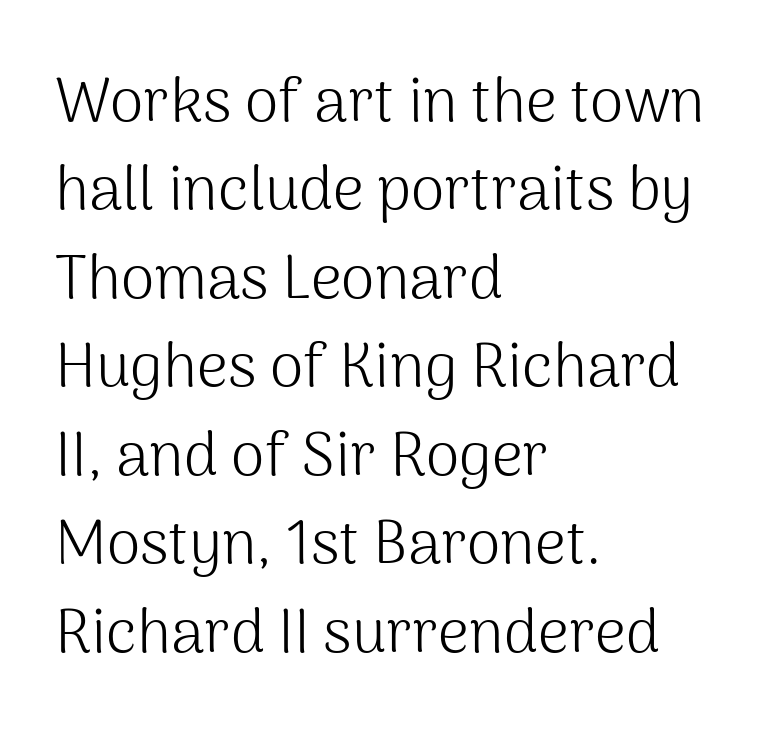
The image shows 61 px light sans-serif type, upright; set left-aligned, normal line spacing (1.45x), normal letter spacing, not underlined; medium stroke contrast and a medium x-height.
